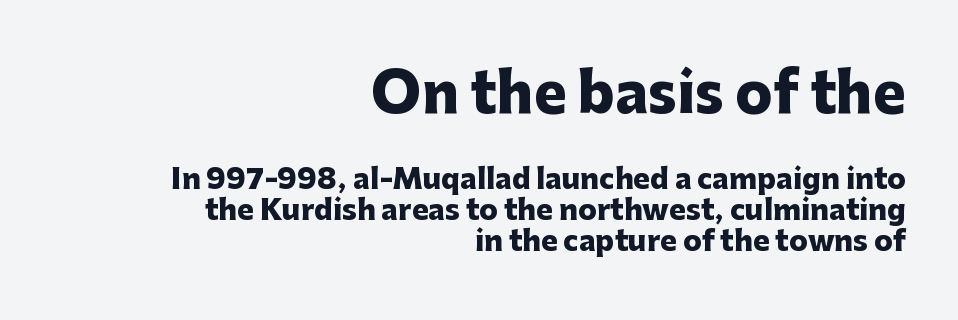
Q: Is the text bold? A: Yes.
Q: Is the text italic (slanted)? A: No, it is upright.
Q: Is the typeface a serif or a sans-serif typeface? A: Sans-serif.
Q: Is the text underlined? A: No.
Q: How is the paragraph aligned? A: Right-aligned.
Q: Is the spacing between letters normal or unusually wide? A: Normal.
Q: Is the spacing between lines tight, normal or loose? A: Tight.
Q: Which block of text is set in a larger size, the first (top) or the second (bottom)? A: The first (top) one.
Q: Width (condensed, normal, or wide)? A: Normal.
Q: Stroke contrast? A: Low.
Q: x-height? A: Medium.
Q: Monospaced? A: No.
